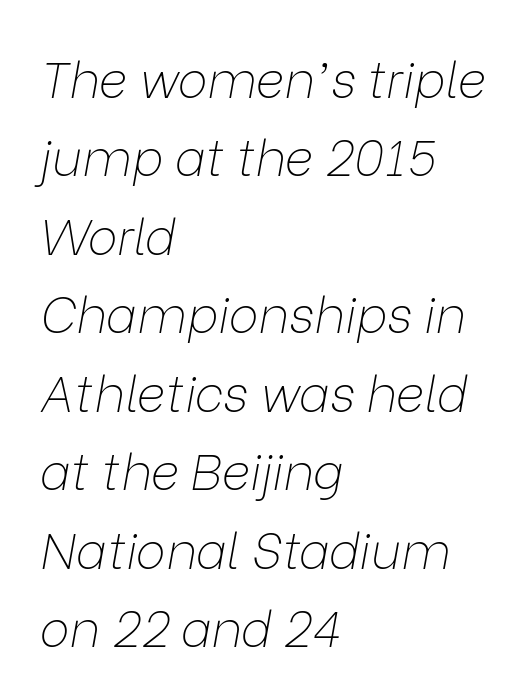
{"italic": "yes", "lean": "right", "slant_degrees": 9, "bold": "no", "weight": "thin", "width": "normal", "stroke_contrast": "low", "x_height": "medium", "monospaced": "no", "underline": "no", "align": "left", "line_spacing": "normal", "line_spacing_ratio": 1.57, "letter_spacing": "normal", "letter_spacing_em": 0.0, "glyph_px": 50}
